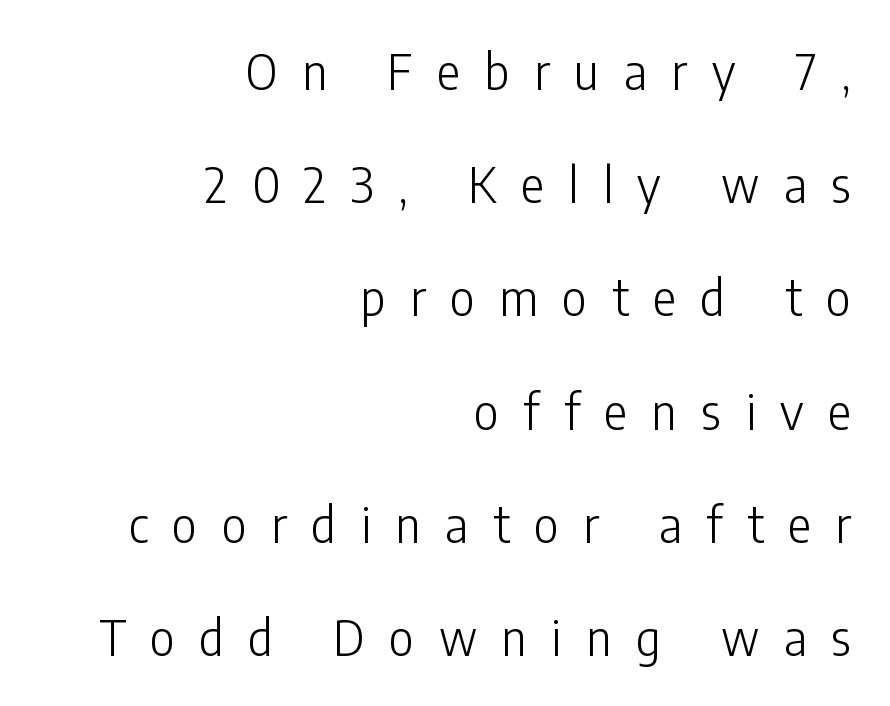
The image shows 49 px light, condensed sans-serif type, upright; set right-aligned, loose line spacing (2.31x), unusually wide letter spacing (+0.5 em), not underlined; low stroke contrast and a medium x-height.
